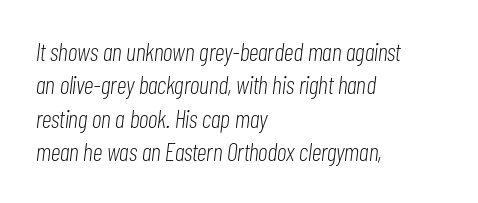
Q: Is the text bold? A: No.
Q: Is the text italic (slanted)? A: Yes, it leans right by about 7 degrees.
Q: Is the text underlined? A: No.
Q: How is the paragraph aligned? A: Left-aligned.
Q: Is the spacing between letters normal or unusually wide? A: Normal.
Q: Is the spacing between lines tight, normal or loose? A: Normal.
